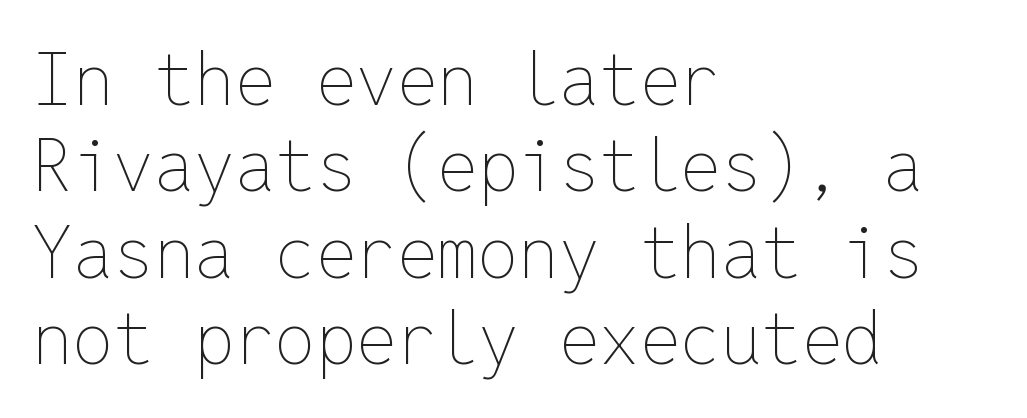
Q: Is the text bold? A: No.
Q: Is the text italic (slanted)? A: No, it is upright.
Q: Is the text underlined? A: No.
Q: How is the paragraph aligned? A: Left-aligned.
Q: Is the spacing between letters normal or unusually wide? A: Normal.
Q: Width (condensed, normal, or wide)? A: Normal.
Q: Stroke contrast? A: Low.
Q: x-height? A: Medium.
Q: Monospaced? A: Yes.
